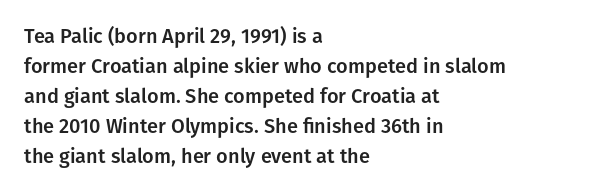
Q: Is the text italic (slanted)? A: No, it is upright.
Q: Is the text underlined? A: No.
Q: How is the paragraph aligned? A: Left-aligned.
Q: Is the spacing between letters normal or unusually wide? A: Normal.
Q: Is the spacing between lines tight, normal or loose? A: Normal.
